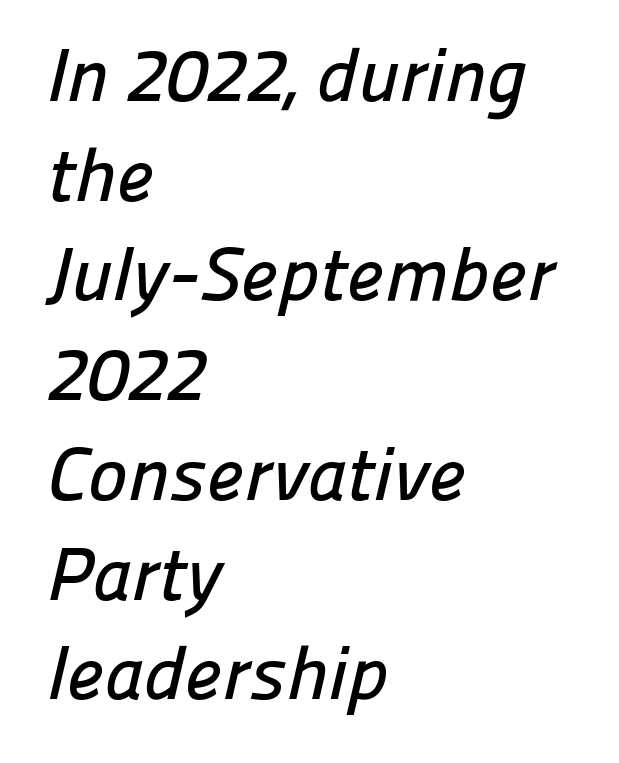
{"serif": "no", "width": "normal", "stroke_contrast": "low", "x_height": "medium", "monospaced": "no", "underline": "no", "align": "left", "line_spacing": "normal", "line_spacing_ratio": 1.33, "letter_spacing": "normal", "letter_spacing_em": 0.0, "glyph_px": 75}
